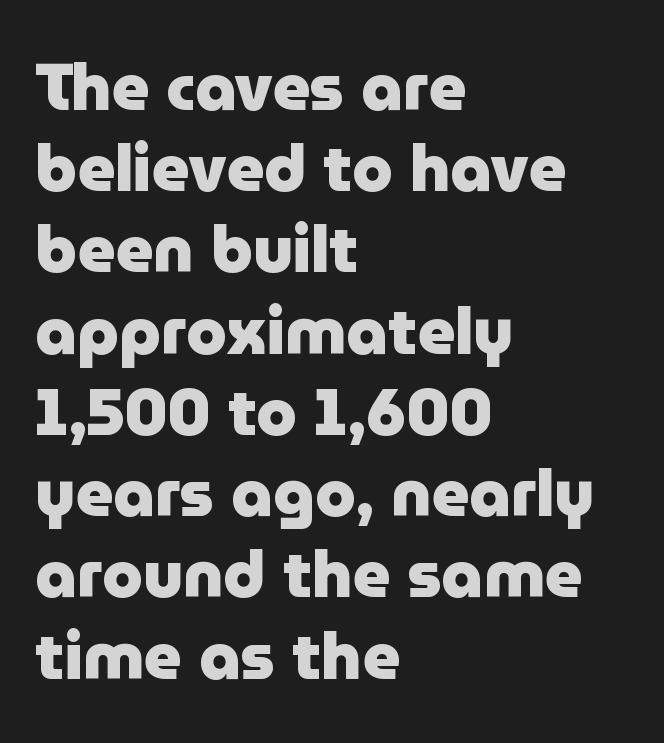
{"serif": "no", "italic": "no", "bold": "yes", "weight": "heavy", "width": "normal", "stroke_contrast": "low", "x_height": "medium", "monospaced": "no", "underline": "no", "align": "left", "line_spacing": "normal", "line_spacing_ratio": 1.25, "letter_spacing": "normal", "letter_spacing_em": 0.0, "glyph_px": 65}
